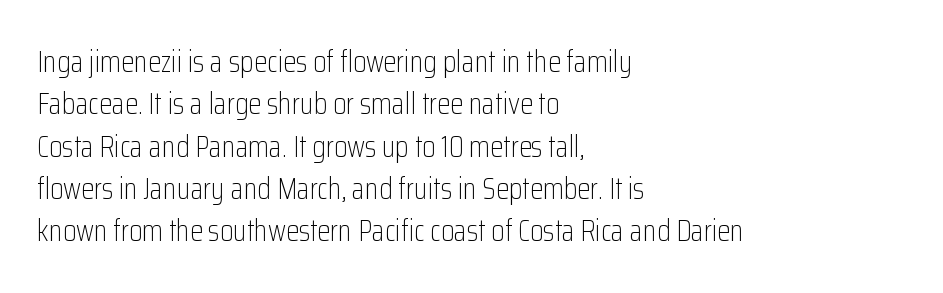
{"serif": "no", "italic": "no", "bold": "no", "weight": "light", "width": "condensed", "stroke_contrast": "low", "x_height": "medium", "monospaced": "no", "underline": "no", "align": "left", "line_spacing": "normal", "line_spacing_ratio": 1.41, "letter_spacing": "normal", "letter_spacing_em": 0.0, "glyph_px": 30}
